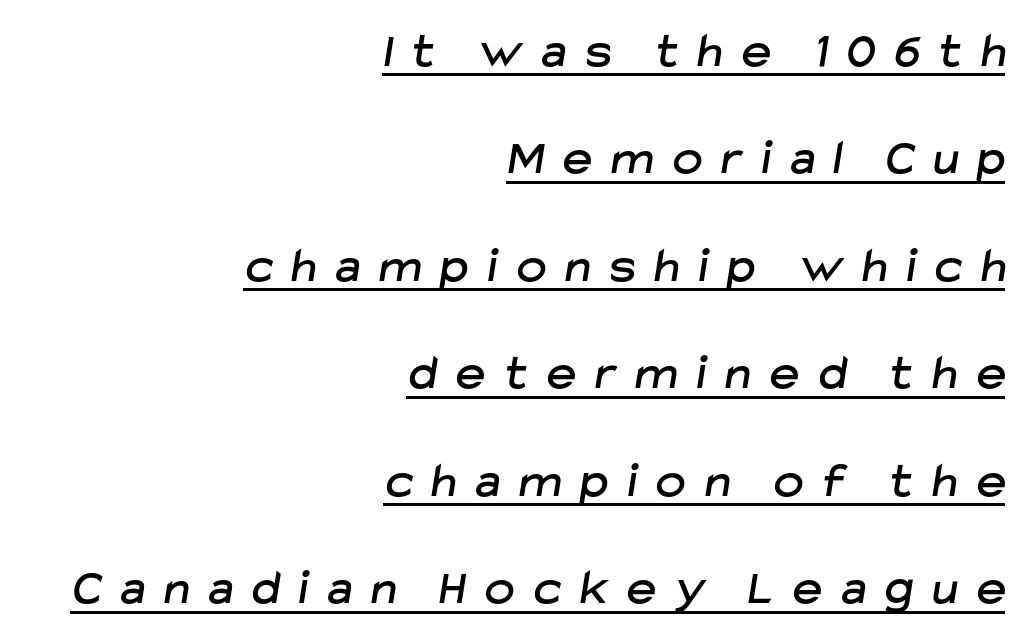
{"serif": "no", "width": "normal", "stroke_contrast": "low", "x_height": "medium", "monospaced": "no", "underline": "yes", "align": "right", "line_spacing": "loose", "line_spacing_ratio": 2.15, "letter_spacing": "wide", "letter_spacing_em": 0.39, "glyph_px": 50}
